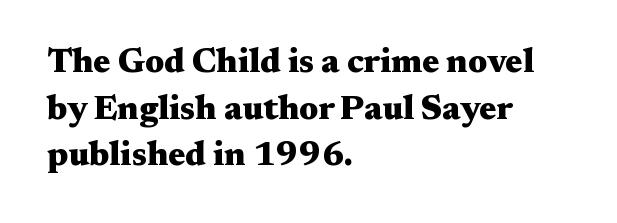
The image shows 34 px heavy, wide serif type, upright; set left-aligned, normal line spacing (1.37x), normal letter spacing, not underlined; medium stroke contrast and a medium x-height.
